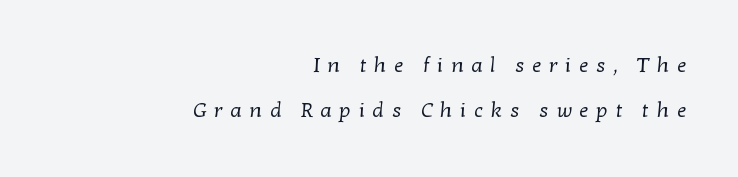
{"bold": "no", "underline": "no", "align": "right", "line_spacing": "loose", "line_spacing_ratio": 2.16, "letter_spacing": "wide", "letter_spacing_em": 0.36, "glyph_px": 21}
